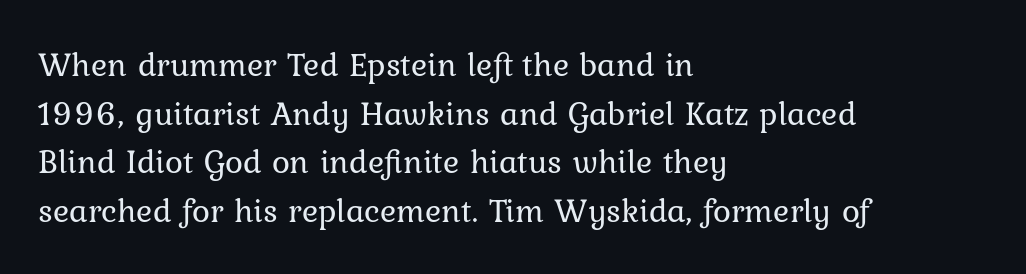
Q: Is the text bold? A: No.
Q: Is the text italic (slanted)? A: No, it is upright.
Q: Is the text underlined? A: No.
Q: How is the paragraph aligned? A: Left-aligned.
Q: Is the spacing between letters normal or unusually wide? A: Normal.
Q: Is the spacing between lines tight, normal or loose? A: Normal.
Q: Width (condensed, normal, or wide)? A: Normal.
Q: Stroke contrast? A: Low.
Q: x-height? A: Medium.
Q: Monospaced? A: No.
